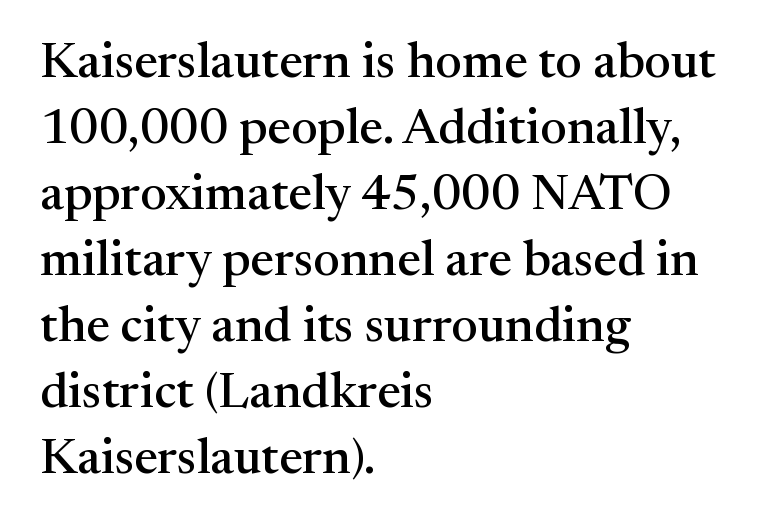
Q: Is the text italic (slanted)? A: No, it is upright.
Q: Is the typeface a serif or a sans-serif typeface? A: Serif.
Q: Is the text underlined? A: No.
Q: How is the paragraph aligned? A: Left-aligned.
Q: Is the spacing between letters normal or unusually wide? A: Normal.
Q: Is the spacing between lines tight, normal or loose? A: Normal.
Q: Width (condensed, normal, or wide)? A: Normal.
Q: Stroke contrast? A: Medium.
Q: x-height? A: Medium.
Q: Monospaced? A: No.
